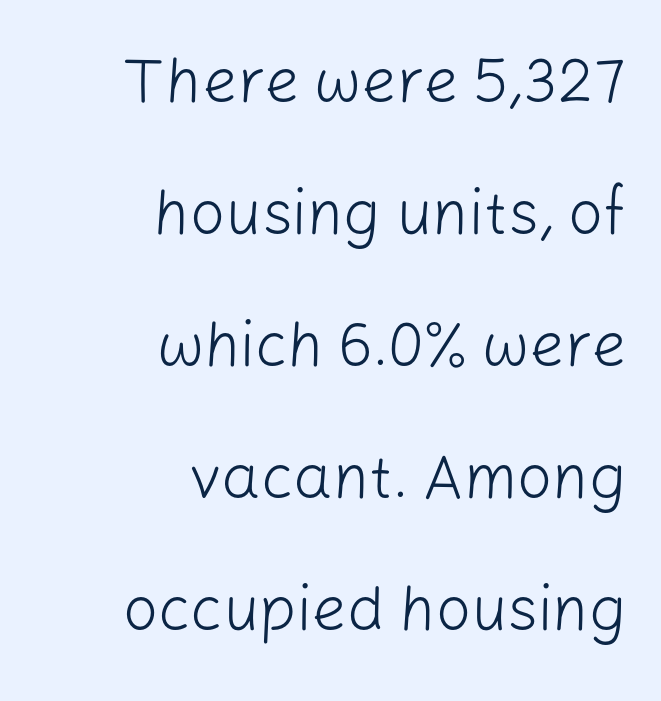
Do the letters lean? They stand straight. Is the type heavy? It reads as light-to-regular instead. Widely set lines give the paragraph a tall, airy silhouette. Leftover space on each line is placed entirely before the opening word.
